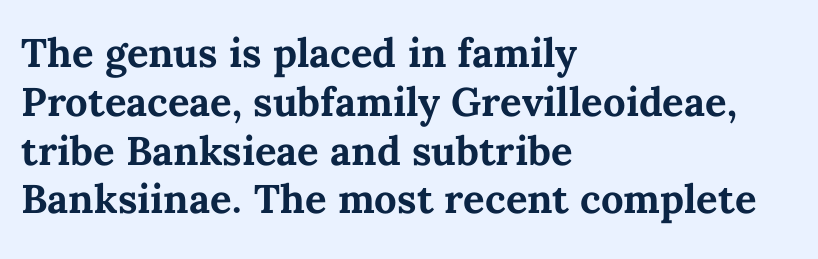
The rendering anchors every line to the left-hand side. The passage shown is typed in a proportional face where columns would drift. The area under the type is left untouched. In terms of weight, the rendering is a true, heavy bold. Posture: upright roman. Caption: standard tracking, unaltered.
